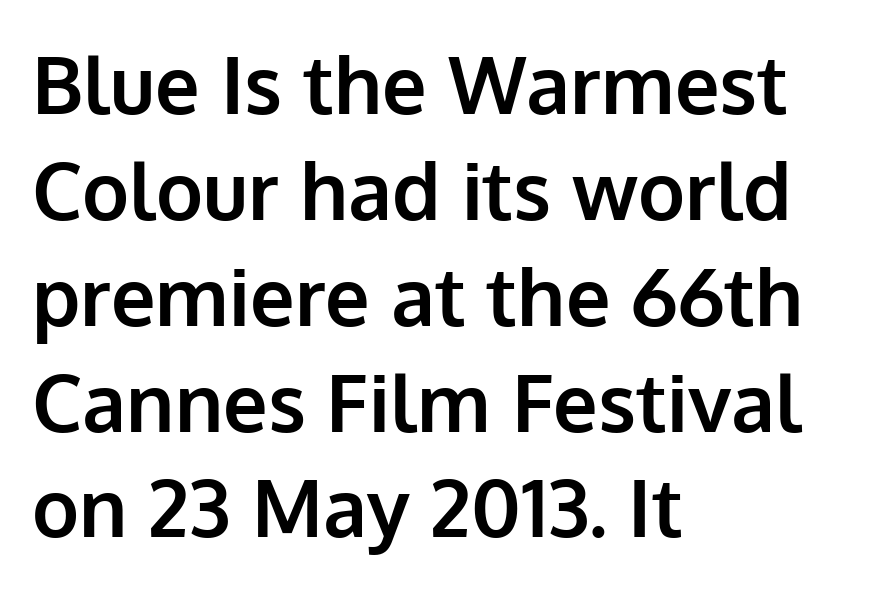
The image shows 79 px bold sans-serif type, upright; set left-aligned, normal line spacing (1.34x), normal letter spacing, not underlined; low stroke contrast and a medium x-height.
